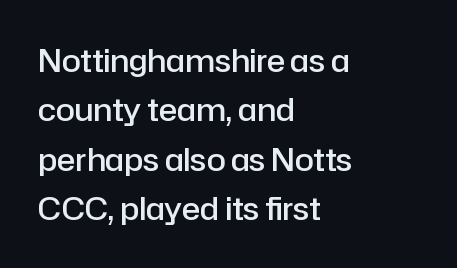
{"serif": "no", "italic": "no", "bold": "semi", "weight": "semibold", "width": "normal", "stroke_contrast": "low", "x_height": "medium", "monospaced": "no", "underline": "no", "align": "left", "line_spacing": "normal", "line_spacing_ratio": 1.59, "letter_spacing": "normal", "letter_spacing_em": 0.0, "glyph_px": 31}
